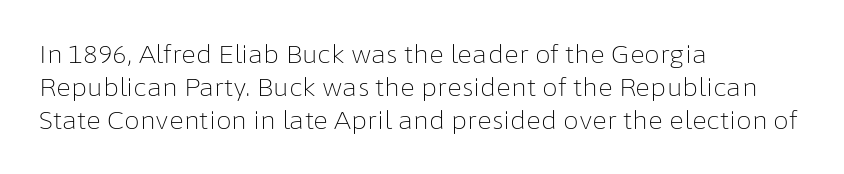
Q: Is the text bold? A: No.
Q: Is the text italic (slanted)? A: No, it is upright.
Q: Is the text underlined? A: No.
Q: How is the paragraph aligned? A: Left-aligned.
Q: Is the spacing between letters normal or unusually wide? A: Normal.
Q: Is the spacing between lines tight, normal or loose? A: Normal.
